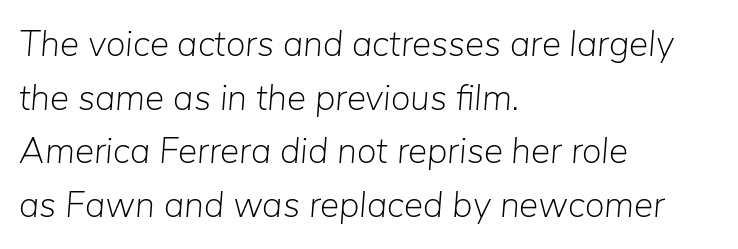
The vertical gap from one line to the next is medium. Visually the block forms a straight wall on the left and a jagged coastline on the right. The typeface has the unassuming heft of standard copy or less. In terms of letterspacing, this is plain default setting. Nobody drew a line under any word here.
